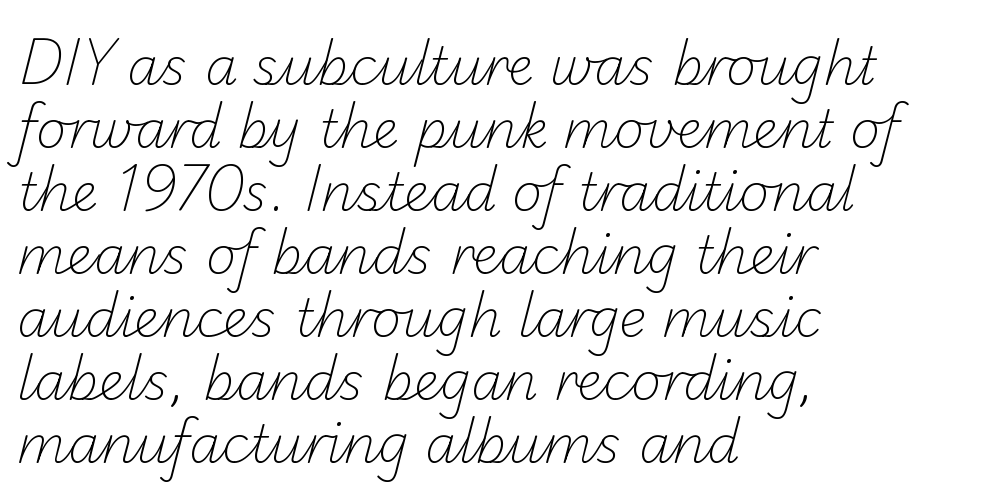
Caption: multi-line text, flush left, ragged right. Tracking value appears to be zero — textbook default spacing. Anything drawn beneath the words? Only blank space. Weight: in the light-to-regular range.
